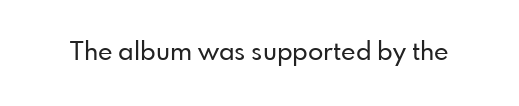
The image shows 25 px text type, upright; set normal letter spacing, not underlined.
